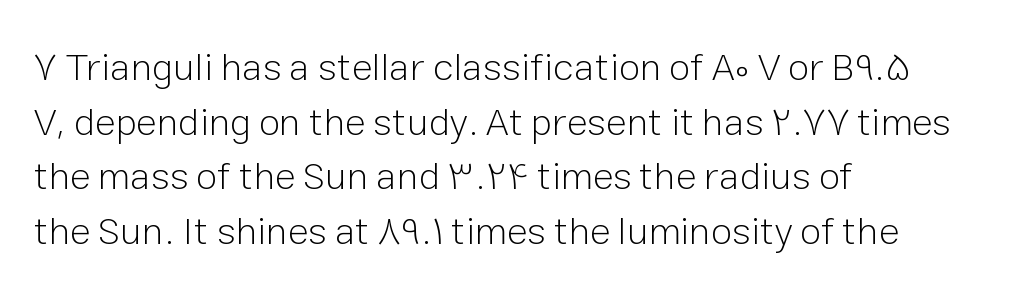
The line texture is even and compact thanks to regular tracking. Quick note: underline off. Does the type have serifs? No, each stem ends abruptly. Varying glyph widths throughout — classic text-font behaviour. The letters stand straight up with perfectly vertical stems.
